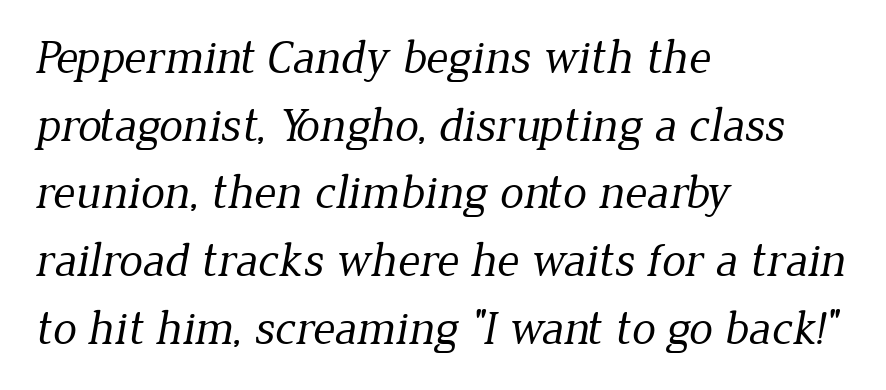
{"serif": "yes", "bold": "no", "weight": "regular", "width": "normal", "stroke_contrast": "low", "x_height": "medium", "monospaced": "no", "underline": "no", "align": "left", "line_spacing": "normal", "line_spacing_ratio": 1.41, "letter_spacing": "normal", "letter_spacing_em": 0.0, "glyph_px": 48}
